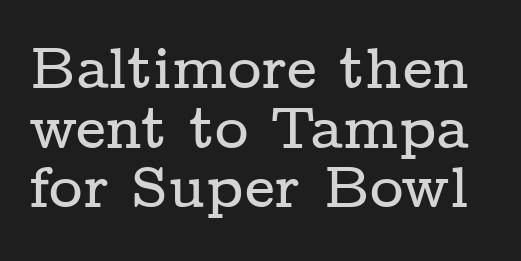
Q: Is the text italic (slanted)? A: No, it is upright.
Q: Is the typeface a serif or a sans-serif typeface? A: Serif.
Q: Is the text underlined? A: No.
Q: Is the spacing between letters normal or unusually wide? A: Normal.
Q: Is the spacing between lines tight, normal or loose? A: Tight.
Q: Width (condensed, normal, or wide)? A: Wide.
Q: Stroke contrast? A: Low.
Q: x-height? A: Medium.
Q: Monospaced? A: No.
